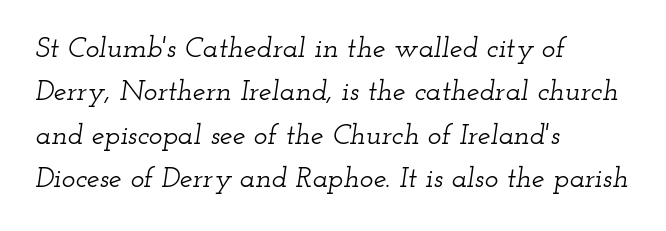
The image shows 29 px wide serif type, italic (leaning right); set left-aligned, normal line spacing (1.5x), normal letter spacing, not underlined; low stroke contrast and a small x-height.
